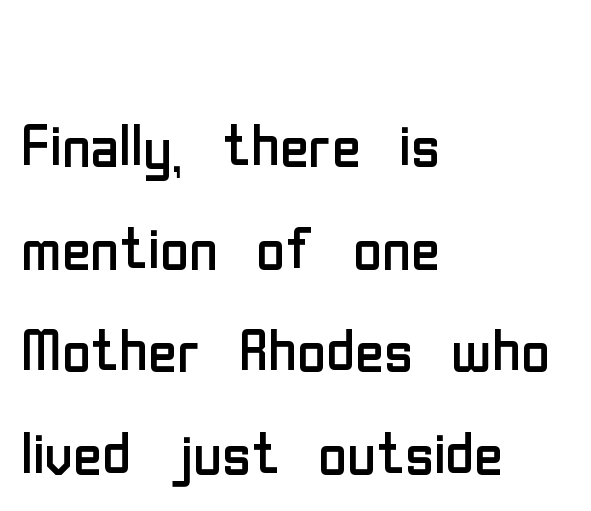
{"serif": "no", "italic": "no", "bold": "no", "weight": "regular", "width": "condensed", "stroke_contrast": "low", "x_height": "medium", "monospaced": "no", "underline": "no", "align": "left", "line_spacing": "normal", "line_spacing_ratio": 1.3, "letter_spacing": "normal", "letter_spacing_em": 0.0, "glyph_px": 79}
